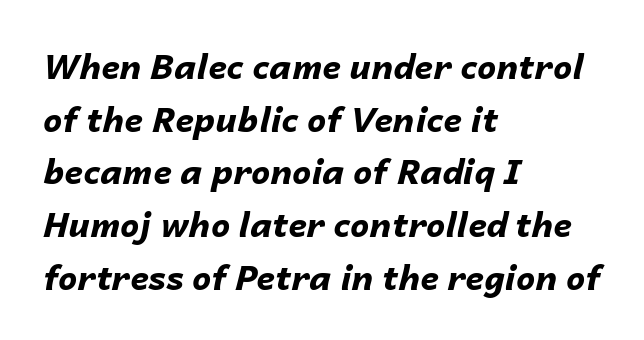
Q: Is the text bold? A: Yes.
Q: Is the text italic (slanted)? A: Yes, it leans right by about 14 degrees.
Q: Is the text underlined? A: No.
Q: How is the paragraph aligned? A: Left-aligned.
Q: Is the spacing between letters normal or unusually wide? A: Normal.
Q: Is the spacing between lines tight, normal or loose? A: Normal.
Q: Width (condensed, normal, or wide)? A: Normal.
Q: Stroke contrast? A: Low.
Q: x-height? A: Medium.
Q: Monospaced? A: No.
